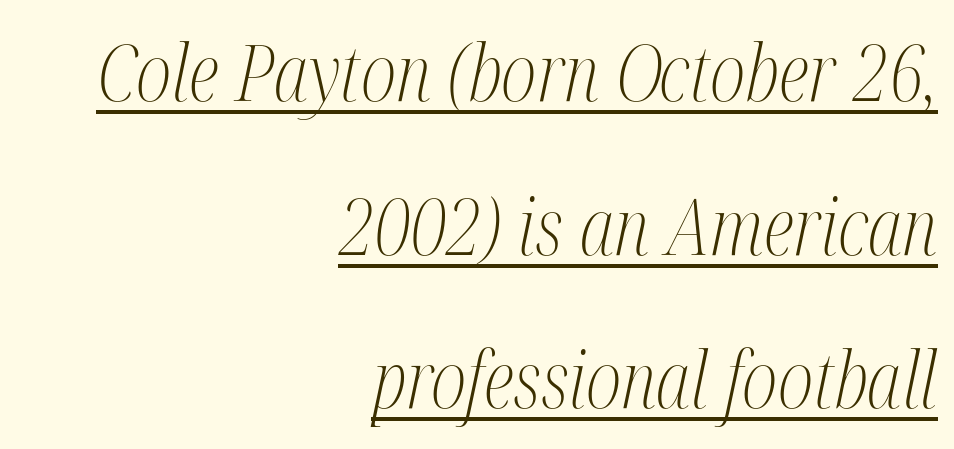
If you measured baseline to baseline, you'd find a long distance. The lines in this sample share a right terminus and differ only in where they begin. Varying glyph widths throughout — classic text-font behaviour. Are there feet on the stems? There are — it's a serif. Yep, that's italic — everything's leaning.
